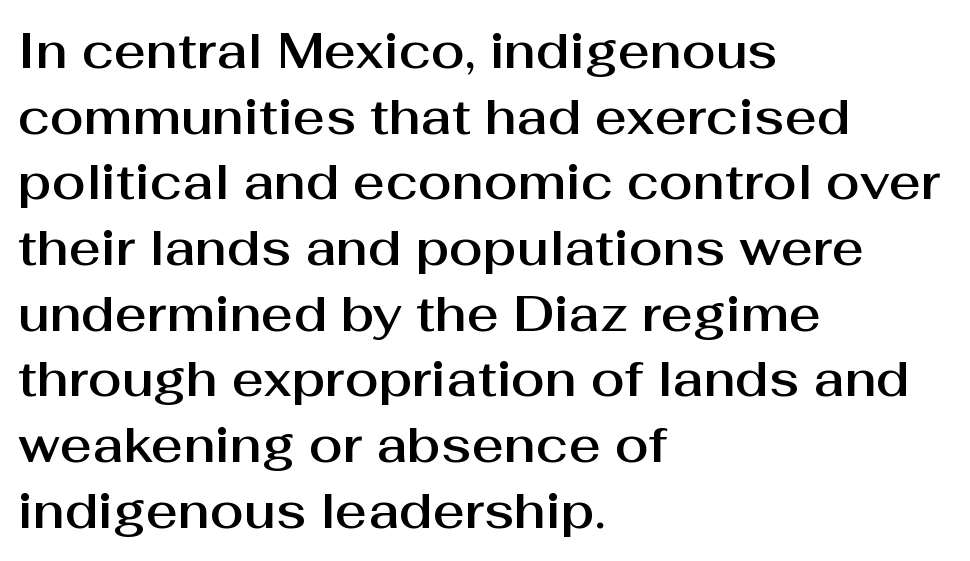
The image shows 49 px sans-serif type, upright; set left-aligned, normal line spacing (1.34x), normal letter spacing, not underlined; medium stroke contrast and a medium x-height.
